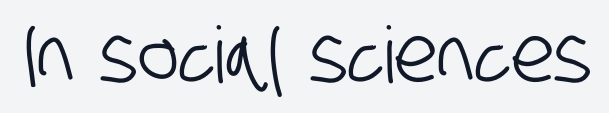
{"serif": "no", "width": "condensed", "stroke_contrast": "low", "x_height": "large", "monospaced": "no", "underline": "no", "letter_spacing": "normal", "letter_spacing_em": 0.0, "glyph_px": 78}
